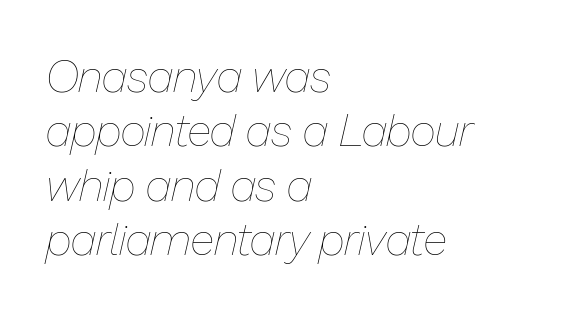
{"italic": "yes", "lean": "right", "slant_degrees": 13, "bold": "no", "weight": "thin", "width": "normal", "stroke_contrast": "low", "x_height": "medium", "monospaced": "no", "underline": "no", "align": "left", "line_spacing_ratio": 1.21, "letter_spacing": "normal", "letter_spacing_em": 0.0, "glyph_px": 45}
